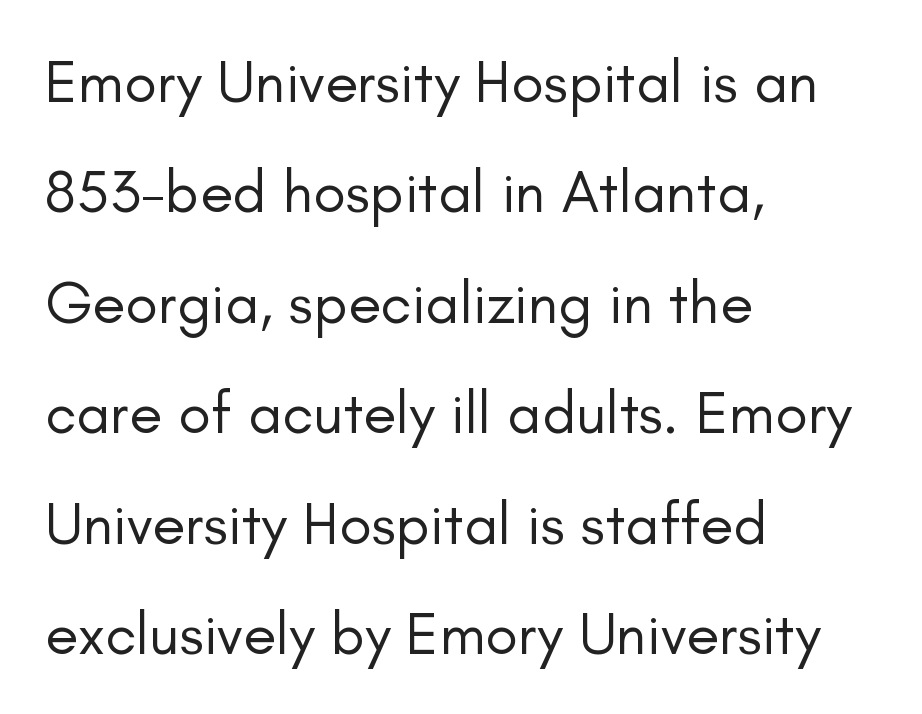
The image shows 60 px regular-weight sans-serif type, upright; set left-aligned, line spacing 1.84x, normal letter spacing, not underlined; low stroke contrast and a small x-height.
